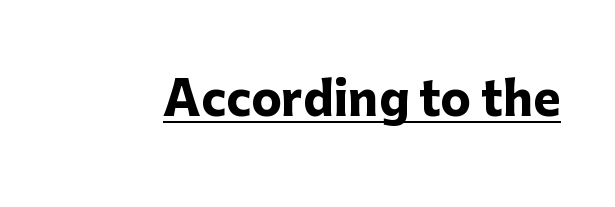
The image shows 46 px heavy sans-serif type, upright; set normal letter spacing, underlined; low stroke contrast and a medium x-height.
